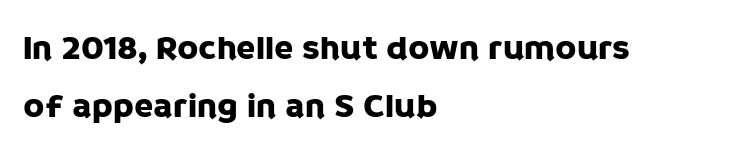
Does the copy run flush right? No — it runs flush left. The face used here is proportionally spaced, like ordinary book or web type. Rendered with straight, roman letterforms. This rendering features lettering with no underline. These lines sit exactly where default settings would place them.
